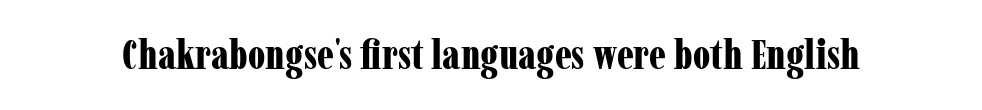
The image shows 41 px bold, condensed serif type, upright; set normal letter spacing, not underlined; low stroke contrast and a medium x-height.
